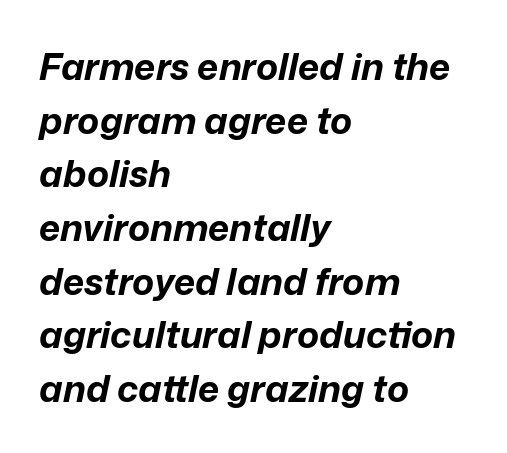
Q: Is the text bold? A: Yes.
Q: Is the text italic (slanted)? A: Yes, it leans right by about 12 degrees.
Q: Is the text underlined? A: No.
Q: How is the paragraph aligned? A: Left-aligned.
Q: Is the spacing between letters normal or unusually wide? A: Normal.
Q: Is the spacing between lines tight, normal or loose? A: Normal.
Q: Width (condensed, normal, or wide)? A: Normal.
Q: Stroke contrast? A: Low.
Q: x-height? A: Medium.
Q: Monospaced? A: No.
